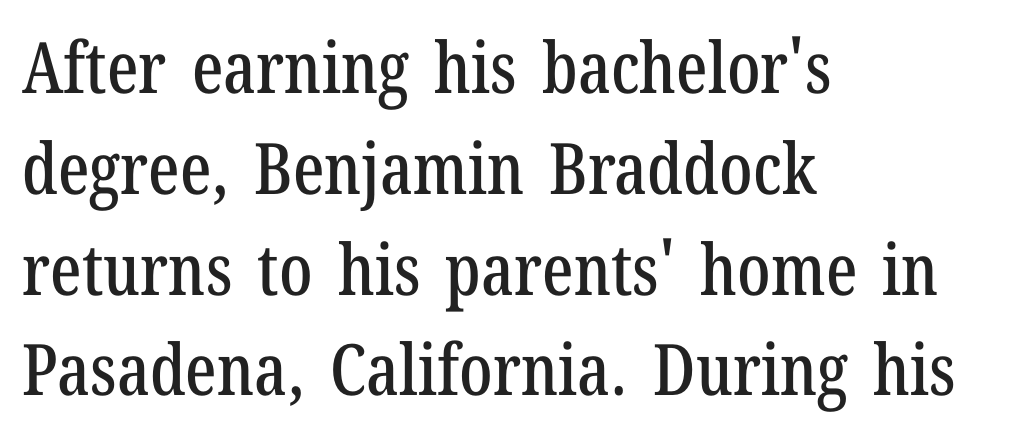
Q: Is the text italic (slanted)? A: No, it is upright.
Q: Is the typeface a serif or a sans-serif typeface? A: Serif.
Q: Is the text underlined? A: No.
Q: How is the paragraph aligned? A: Left-aligned.
Q: Is the spacing between letters normal or unusually wide? A: Normal.
Q: Is the spacing between lines tight, normal or loose? A: Normal.
Q: Width (condensed, normal, or wide)? A: Condensed.
Q: Stroke contrast? A: Low.
Q: x-height? A: Medium.
Q: Monospaced? A: No.
